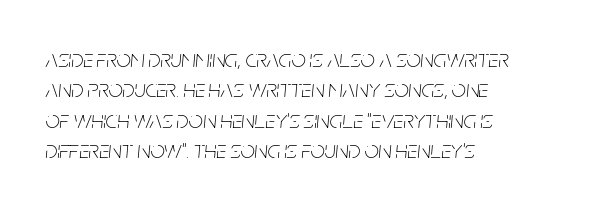
{"italic": "yes", "lean": "right", "slant_degrees": 5, "bold": "no", "underline": "no", "align": "left", "line_spacing_ratio": 1.22, "letter_spacing": "normal", "letter_spacing_em": 0.0, "glyph_px": 25}
